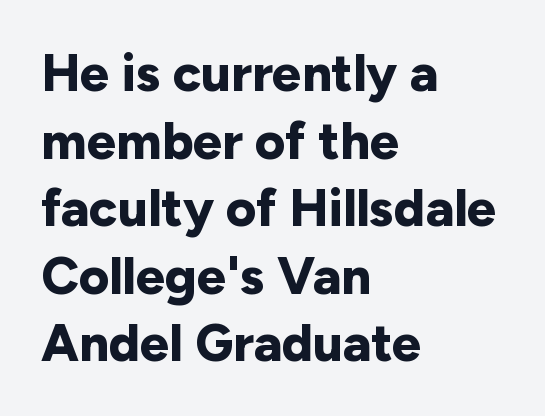
Q: Is the text bold? A: Yes.
Q: Is the text italic (slanted)? A: No, it is upright.
Q: Is the typeface a serif or a sans-serif typeface? A: Sans-serif.
Q: Is the text underlined? A: No.
Q: How is the paragraph aligned? A: Left-aligned.
Q: Is the spacing between letters normal or unusually wide? A: Normal.
Q: Is the spacing between lines tight, normal or loose? A: Normal.
Q: Width (condensed, normal, or wide)? A: Normal.
Q: Stroke contrast? A: Low.
Q: x-height? A: Medium.
Q: Monospaced? A: No.
